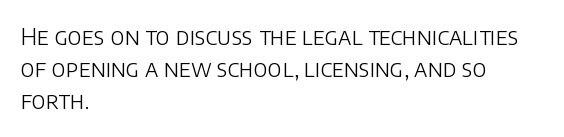
{"italic": "no", "bold": "no", "underline": "no", "align": "left", "line_spacing": "normal", "line_spacing_ratio": 1.4, "letter_spacing": "normal", "letter_spacing_em": 0.0, "glyph_px": 23}
